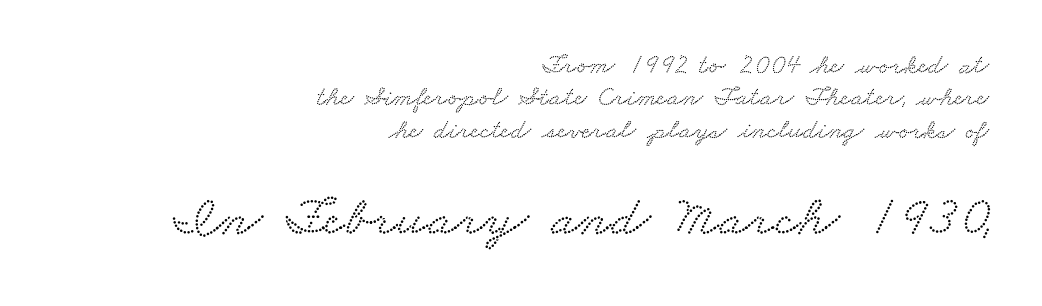
Q: Is the typeface a serif or a sans-serif typeface? A: Serif.
Q: Is the text underlined? A: No.
Q: How is the paragraph aligned? A: Right-aligned.
Q: Is the spacing between letters normal or unusually wide? A: Normal.
Q: Which block of text is set in a larger size, the first (top) or the second (bottom)? A: The second (bottom) one.
Q: Width (condensed, normal, or wide)? A: Wide.
Q: Stroke contrast? A: Low.
Q: x-height? A: Small.
Q: Monospaced? A: No.
